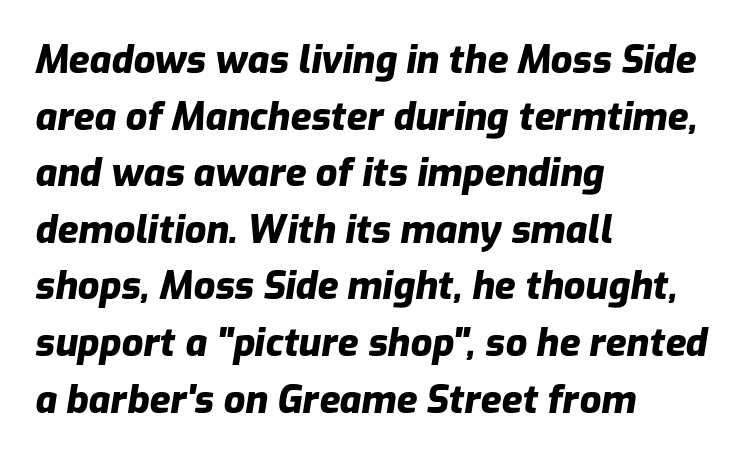
The image shows 38 px heavy type, italic (leaning right); set left-aligned, normal line spacing (1.49x), normal letter spacing, not underlined; low stroke contrast and a medium x-height.
